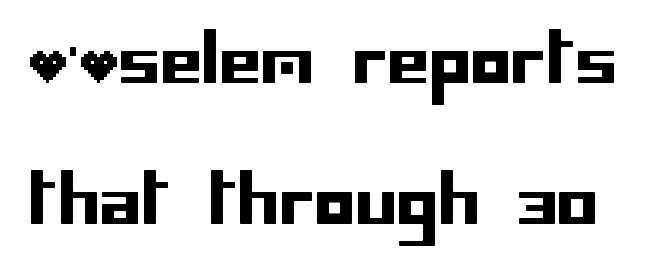
The image shows 67 px sans-serif type, upright; set loose line spacing (2.11x), normal letter spacing, not underlined; low stroke contrast and a large x-height.
